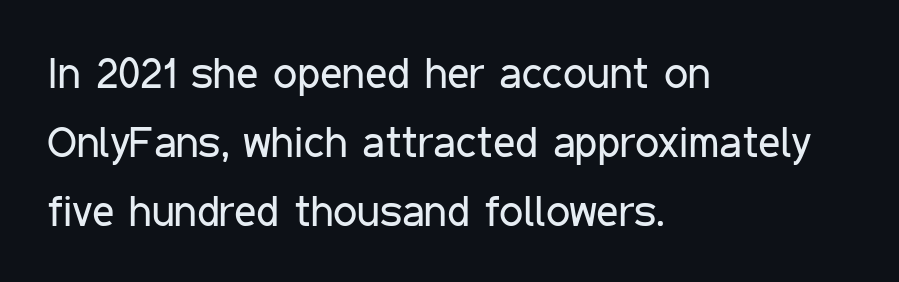
The image shows 43 px regular-weight, condensed sans-serif type, upright; set left-aligned, normal line spacing (1.6x), normal letter spacing, not underlined; low stroke contrast and a medium x-height.
